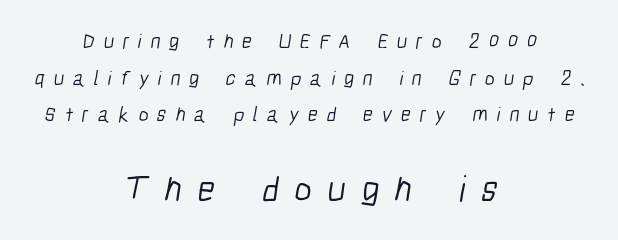
The image shows 37 px light, condensed sans-serif type; set centered, line spacing 1.75x, unusually wide letter spacing (+0.42 em), not underlined; the second (bottom) block is 1.76x larger; low stroke contrast and a medium x-height.
